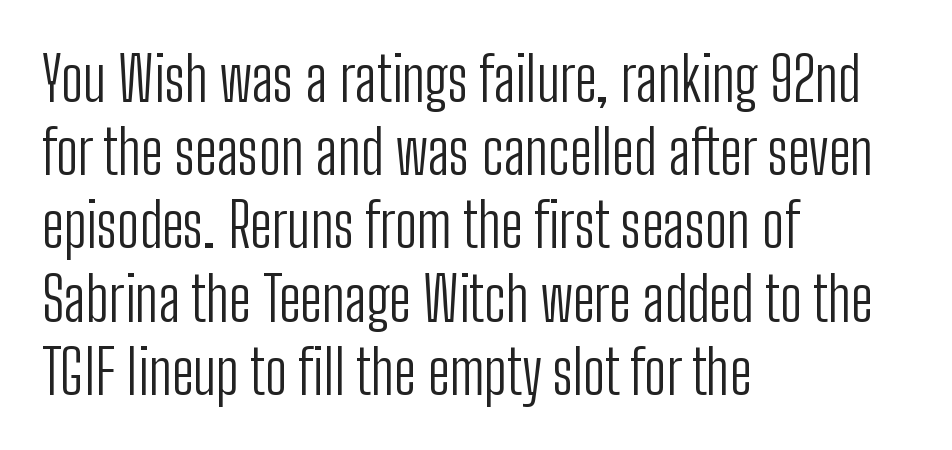
{"serif": "no", "italic": "no", "bold": "no", "weight": "light", "width": "condensed", "stroke_contrast": "low", "x_height": "medium", "monospaced": "no", "underline": "no", "align": "left", "line_spacing_ratio": 1.22, "letter_spacing": "normal", "letter_spacing_em": 0.0, "glyph_px": 60}
